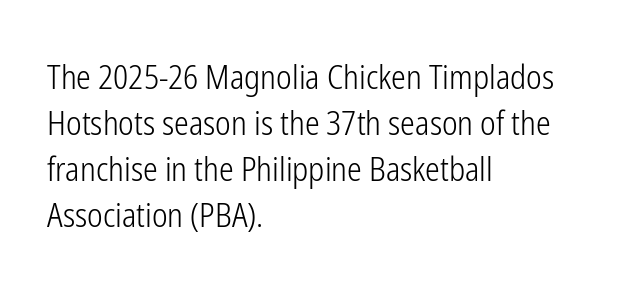
{"serif": "no", "italic": "no", "bold": "no", "weight": "light", "width": "condensed", "stroke_contrast": "low", "x_height": "medium", "monospaced": "no", "underline": "no", "align": "left", "line_spacing": "normal", "line_spacing_ratio": 1.39, "letter_spacing": "normal", "letter_spacing_em": 0.0, "glyph_px": 33}
